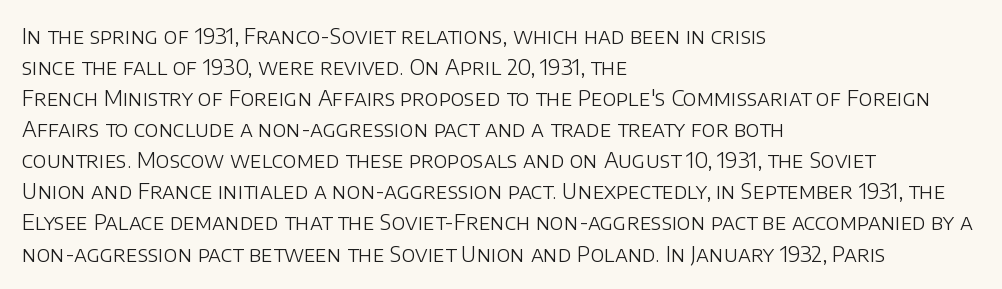
No chunkiness to these letters — they're not bold. The area under the type is left untouched. This rendering uses left alignment, leaving the right contour irregular. The font's upright variant was chosen for this text. Compared with typical body copy, the letter spacing here is the same.
